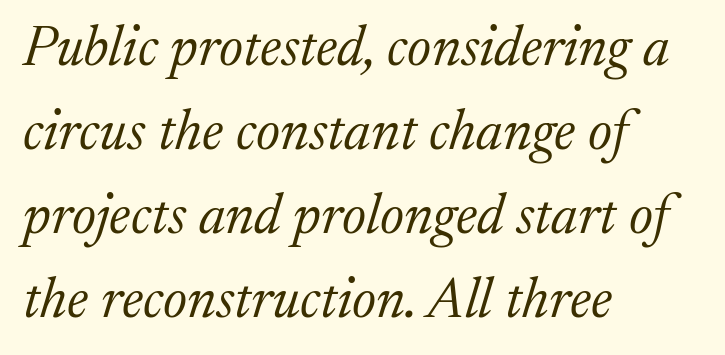
The image shows 56 px light serif type, italic (leaning right); set left-aligned, normal line spacing (1.5x), normal letter spacing, not underlined; medium stroke contrast and a medium x-height.
